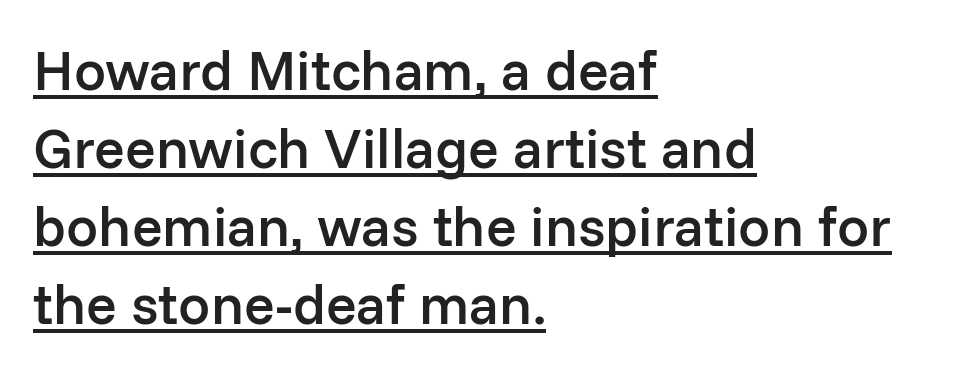
Reading down the column, the eye jumps a familiar distance to each next line. Honestly, the underline is the first thing you notice here. The face used here is a sans, in the tradition of grotesques and geometrics. A classic flush-left, rag-right setting is used for this passage. As a designer I'd log this as weight 600, semibold. Each word holds together tightly as a unit, with standard inter-letter gaps.
